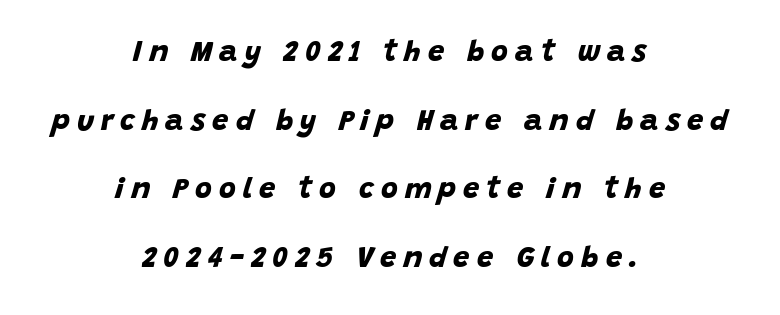
Is there much room between lines? Yes — plenty of vertical air separates them. Character widths vary here, with narrow letters taking less room than wide ones. Thick stems and heavy bowls — unmistakably bold. Typeset on center — no edge is straight.
